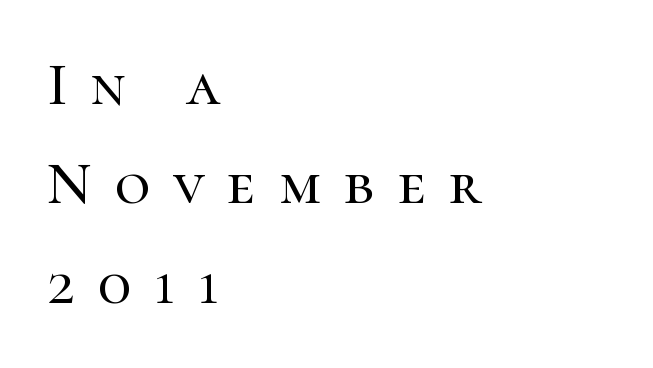
Every character sits straight up, as roman type does. The string is rendered with underlining switched off. One glance says typical: line gaps are just what's usual. To sum up the face: it has serifs. Think of a printed novel: that variable character pitch is what you see here. The rag falls on the right side of this text block.
